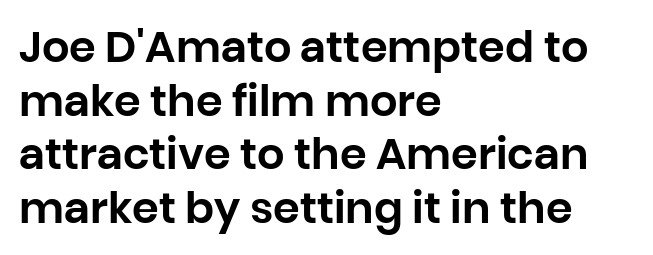
Q: Is the text italic (slanted)? A: No, it is upright.
Q: Is the typeface a serif or a sans-serif typeface? A: Sans-serif.
Q: Is the text underlined? A: No.
Q: How is the paragraph aligned? A: Left-aligned.
Q: Is the spacing between letters normal or unusually wide? A: Normal.
Q: Is the spacing between lines tight, normal or loose? A: Normal.
Q: Width (condensed, normal, or wide)? A: Normal.
Q: Stroke contrast? A: Low.
Q: x-height? A: Large.
Q: Monospaced? A: No.
